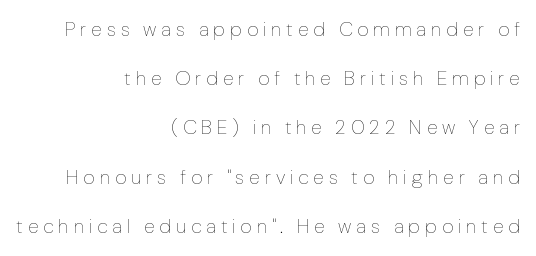
The image shows 20 px text type, upright; set right-aligned, loose line spacing (2.46x), unusually wide letter spacing (+0.24 em), not underlined.
